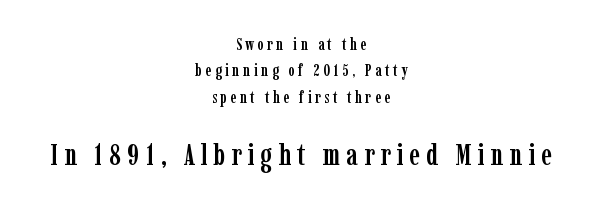
{"serif": "yes", "italic": "no", "width": "condensed", "stroke_contrast": "low", "x_height": "medium", "monospaced": "no", "underline": "no", "align": "center", "line_spacing": "normal", "line_spacing_ratio": 1.55, "letter_spacing": "wide", "letter_spacing_em": 0.2, "larger_block": "second", "size_ratio": 1.76, "glyph_px": 30}
